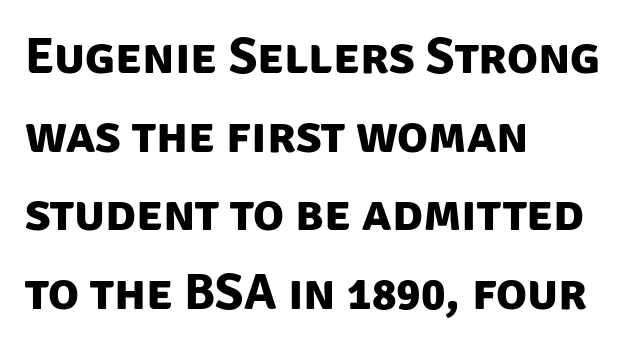
Q: Is the text bold? A: Yes.
Q: Is the typeface a serif or a sans-serif typeface? A: Sans-serif.
Q: Is the text underlined? A: No.
Q: How is the paragraph aligned? A: Left-aligned.
Q: Is the spacing between letters normal or unusually wide? A: Normal.
Q: Is the spacing between lines tight, normal or loose? A: Normal.
Q: Width (condensed, normal, or wide)? A: Normal.
Q: Stroke contrast? A: Low.
Q: x-height? A: Large.
Q: Monospaced? A: No.
